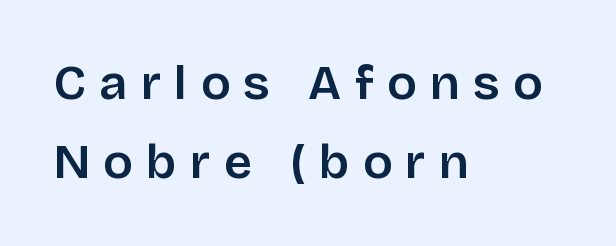
{"serif": "no", "italic": "no", "bold": "semi", "weight": "semibold", "width": "normal", "stroke_contrast": "low", "x_height": "large", "monospaced": "no", "underline": "no", "align": "left", "line_spacing": "normal", "line_spacing_ratio": 1.62, "letter_spacing": "wide", "letter_spacing_em": 0.27, "glyph_px": 49}
